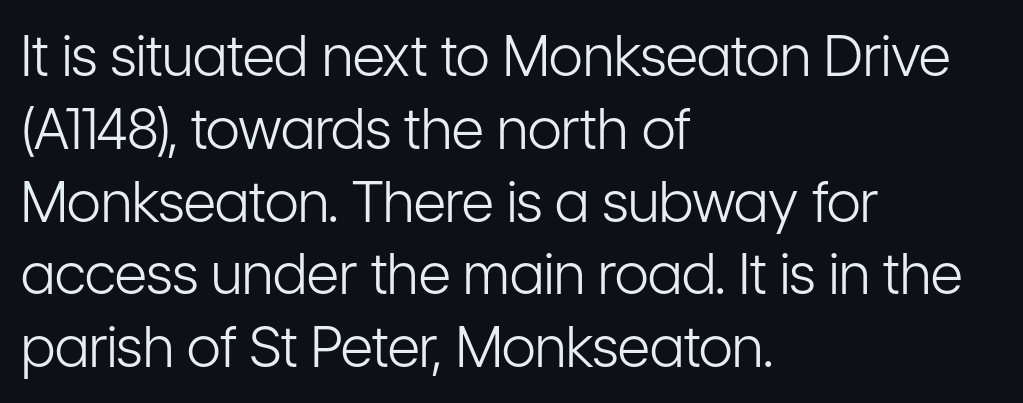
{"serif": "no", "italic": "no", "bold": "no", "weight": "light", "width": "condensed", "stroke_contrast": "low", "x_height": "medium", "monospaced": "no", "underline": "no", "align": "left", "line_spacing": "normal", "line_spacing_ratio": 1.3, "letter_spacing": "normal", "letter_spacing_em": 0.0, "glyph_px": 56}
